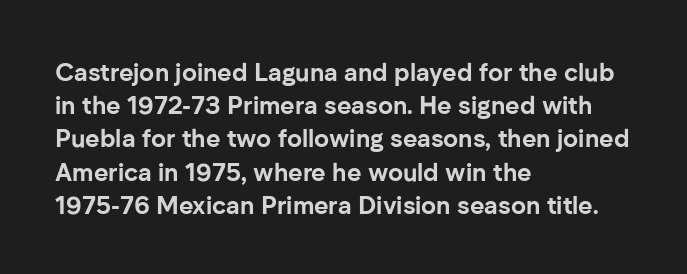
The image shows 25 px bold type, upright; set left-aligned, normal line spacing (1.33x), normal letter spacing, not underlined.
